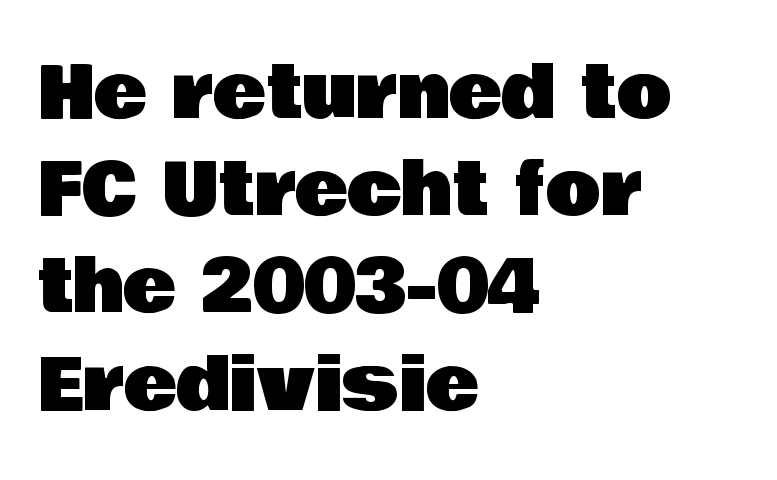
Nope, no serifs anywhere on these letters. Nothing unusual about the tracking: characters are spaced as the font intends. Quick note: not italic, upright. Varying glyph widths throughout — classic text-font behaviour. Underlining? Definitely not there. Horizontal alignment here is leftward, the default for most running prose.
